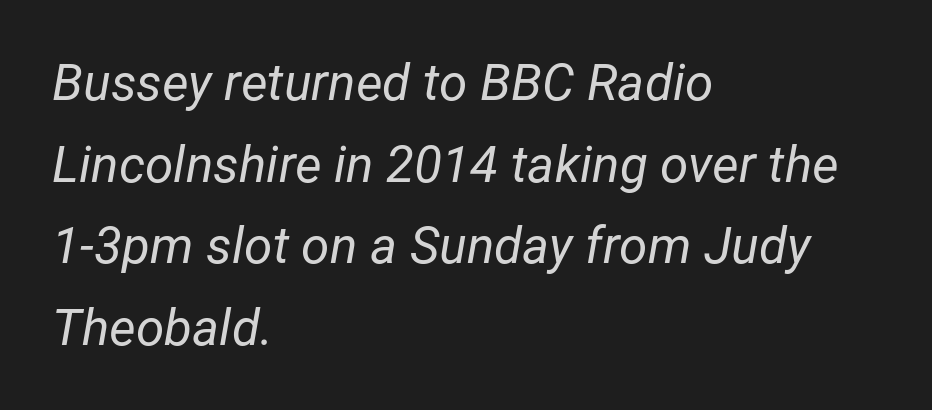
Q: Is the text bold? A: No.
Q: Is the text italic (slanted)? A: Yes, it leans right by about 12 degrees.
Q: Is the text underlined? A: No.
Q: How is the paragraph aligned? A: Left-aligned.
Q: Is the spacing between letters normal or unusually wide? A: Normal.
Q: Is the spacing between lines tight, normal or loose? A: Normal.
Q: Width (condensed, normal, or wide)? A: Normal.
Q: Stroke contrast? A: Low.
Q: x-height? A: Medium.
Q: Monospaced? A: No.
